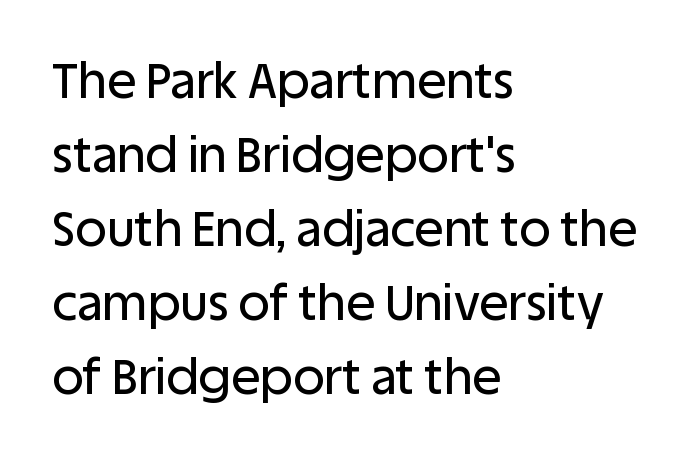
There is no visible air inserted between adjacent glyphs. The ragged edge is on the right, which tells us the setting is flush left. Vertical spacing — default. Observe the absence of serifs on each vertical stroke in this sample.
